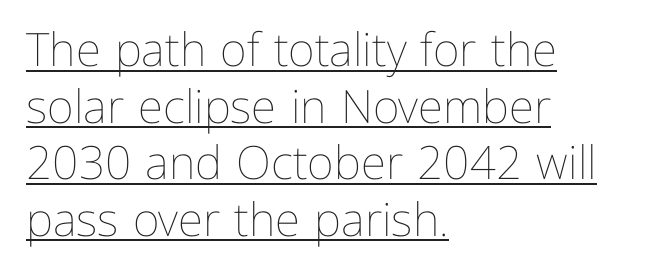
Is the block centered? No — it sits flush against the left margin. The face used here is rendered with its standard letterfit. Each line of the rendering has a horizontal stroke beneath the glyphs. The lettering stays uniformly vertical, giving the passage a roman look. The typesetting does not lean heavy: it is not bold. The rendering uses natural spacing where letterforms have individual widths.
